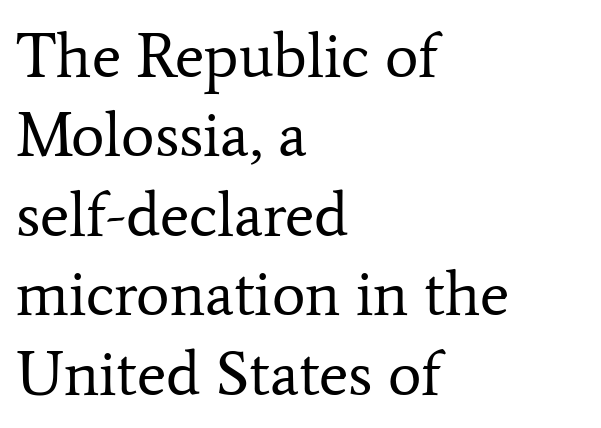
{"serif": "yes", "italic": "no", "bold": "no", "weight": "regular", "width": "normal", "stroke_contrast": "low", "x_height": "medium", "monospaced": "no", "underline": "no", "align": "left", "line_spacing": "normal", "line_spacing_ratio": 1.26, "letter_spacing": "normal", "letter_spacing_em": 0.0, "glyph_px": 63}
